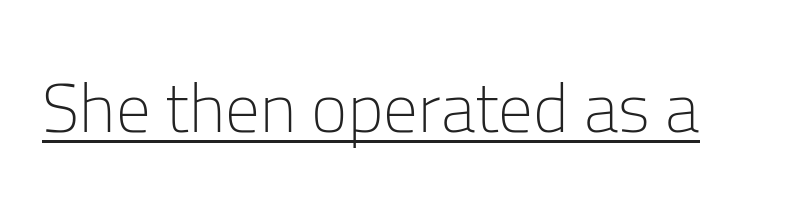
Q: Is the text bold? A: No.
Q: Is the text italic (slanted)? A: No, it is upright.
Q: Is the typeface a serif or a sans-serif typeface? A: Sans-serif.
Q: Is the text underlined? A: Yes.
Q: Is the spacing between letters normal or unusually wide? A: Normal.
Q: Width (condensed, normal, or wide)? A: Normal.
Q: Stroke contrast? A: Low.
Q: x-height? A: Medium.
Q: Monospaced? A: No.
